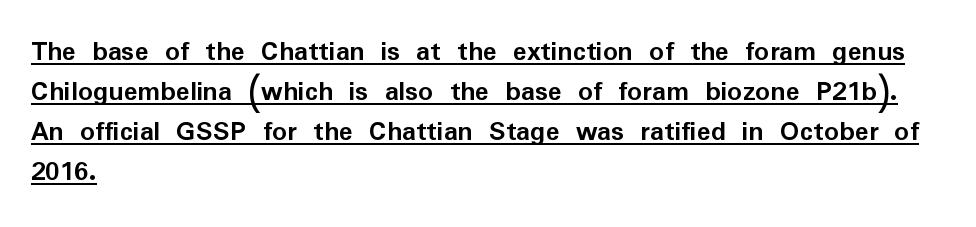
{"serif": "no", "italic": "no", "bold": "yes", "weight": "semibold", "width": "normal", "stroke_contrast": "low", "x_height": "medium", "monospaced": "no", "underline": "yes", "align": "left", "line_spacing": "normal", "line_spacing_ratio": 1.38, "letter_spacing": "normal", "letter_spacing_em": 0.0, "glyph_px": 29}
